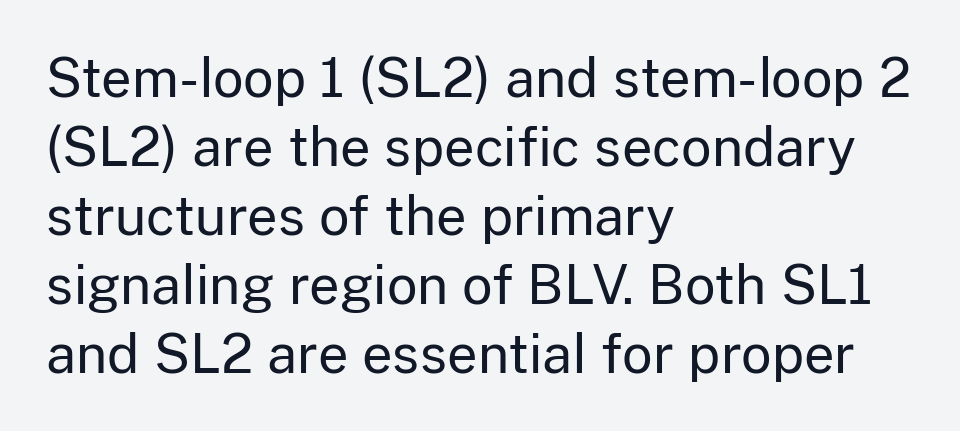
{"serif": "no", "italic": "no", "bold": "no", "weight": "regular", "width": "normal", "stroke_contrast": "low", "x_height": "medium", "monospaced": "no", "underline": "no", "align": "left", "line_spacing": "normal", "line_spacing_ratio": 1.3, "letter_spacing": "normal", "letter_spacing_em": 0.0, "glyph_px": 53}
